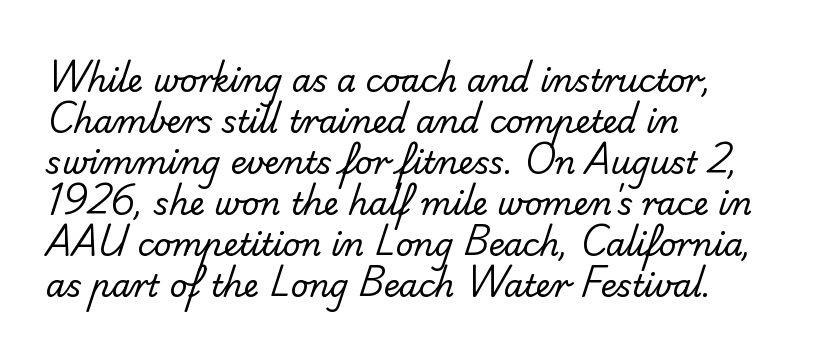
Q: Is the text bold? A: No.
Q: Is the typeface a serif or a sans-serif typeface? A: Sans-serif.
Q: Is the text underlined? A: No.
Q: How is the paragraph aligned? A: Left-aligned.
Q: Is the spacing between letters normal or unusually wide? A: Normal.
Q: Is the spacing between lines tight, normal or loose? A: Normal.
Q: Width (condensed, normal, or wide)? A: Normal.
Q: Stroke contrast? A: Low.
Q: x-height? A: Small.
Q: Monospaced? A: No.
